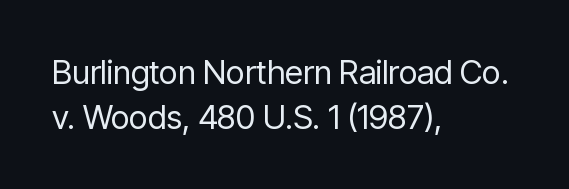
The image shows 33 px regular-weight, condensed sans-serif type, upright; set left-aligned, normal line spacing (1.36x), normal letter spacing, not underlined; low stroke contrast and a medium x-height.
